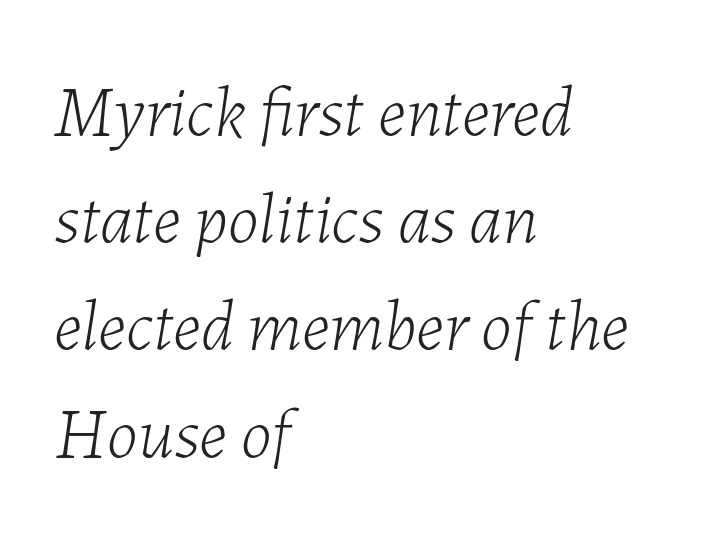
{"italic": "yes", "lean": "right", "slant_degrees": 7, "bold": "no", "weight": "light", "width": "normal", "stroke_contrast": "low", "x_height": "medium", "monospaced": "no", "underline": "no", "align": "left", "line_spacing": "normal", "line_spacing_ratio": 1.51, "letter_spacing": "normal", "letter_spacing_em": 0.0, "glyph_px": 71}
